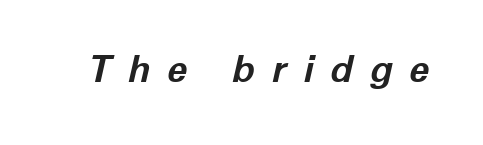
{"italic": "yes", "lean": "right", "slant_degrees": 12, "bold": "yes", "weight": "bold", "width": "normal", "stroke_contrast": "low", "x_height": "medium", "monospaced": "no", "underline": "no", "letter_spacing": "wide", "letter_spacing_em": 0.45, "glyph_px": 37}
